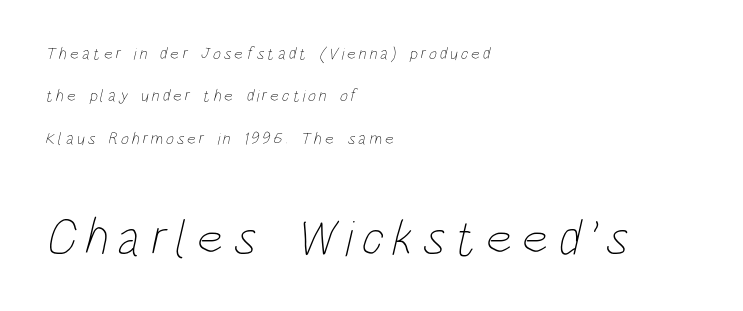
The image shows 51 px thin, condensed type; set left-aligned, loose line spacing (2.5x), not underlined; the second (bottom) block is 3.0x larger; low stroke contrast and a large x-height.
